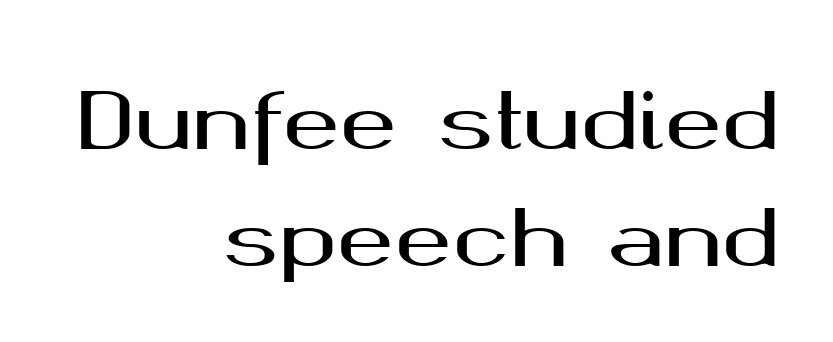
The letters stand straight up with perfectly vertical stems. To sum up the face: it is a sans, with no serifs. Horizontal alignment here is rightward, an uncommon choice for prose. Has an underline been added? It has not.
